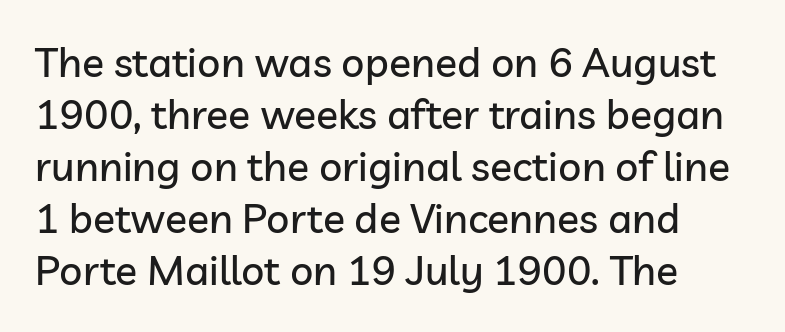
Q: Is the text italic (slanted)? A: No, it is upright.
Q: Is the typeface a serif or a sans-serif typeface? A: Sans-serif.
Q: Is the text underlined? A: No.
Q: Is the spacing between letters normal or unusually wide? A: Normal.
Q: Is the spacing between lines tight, normal or loose? A: Normal.
Q: Width (condensed, normal, or wide)? A: Normal.
Q: Stroke contrast? A: Low.
Q: x-height? A: Medium.
Q: Monospaced? A: No.
